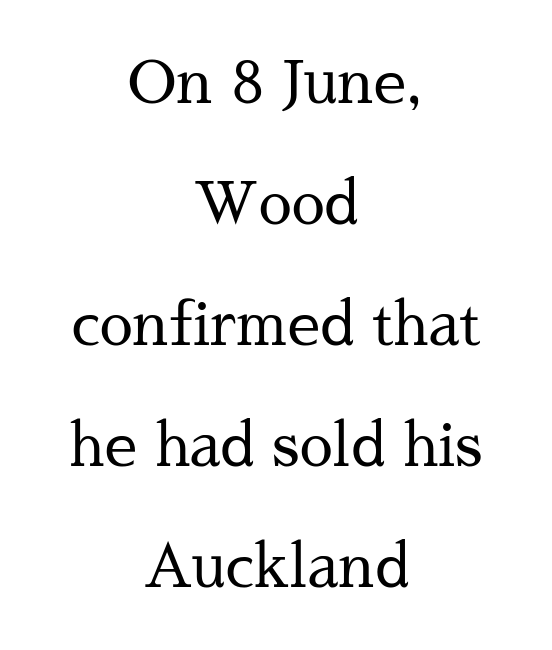
Q: Is the text bold? A: No.
Q: Is the text italic (slanted)? A: No, it is upright.
Q: Is the typeface a serif or a sans-serif typeface? A: Serif.
Q: Is the text underlined? A: No.
Q: How is the paragraph aligned? A: Centered.
Q: Is the spacing between letters normal or unusually wide? A: Normal.
Q: Is the spacing between lines tight, normal or loose? A: Loose.
Q: Width (condensed, normal, or wide)? A: Normal.
Q: Stroke contrast? A: Medium.
Q: x-height? A: Medium.
Q: Monospaced? A: No.
